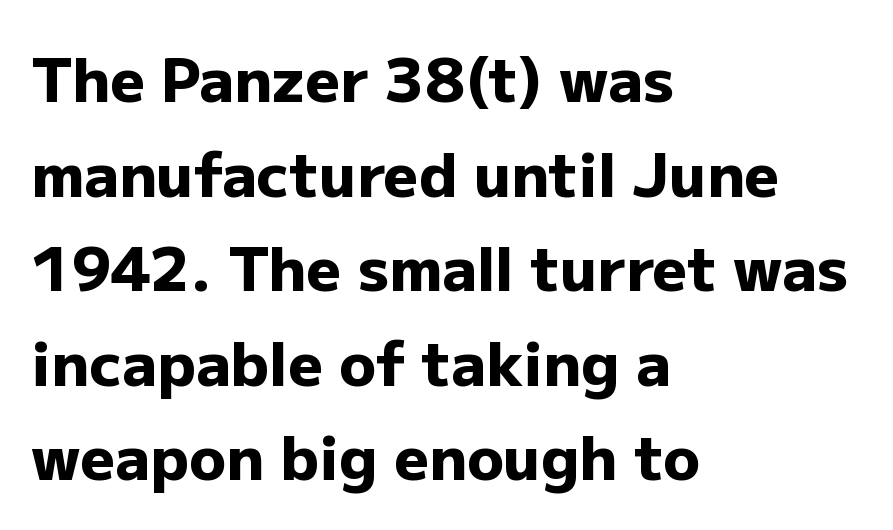
The image shows 61 px heavy sans-serif type, upright; set left-aligned, normal line spacing (1.55x), normal letter spacing, not underlined; low stroke contrast and a medium x-height.
